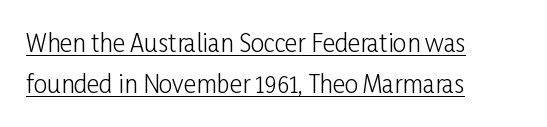
The compositor pushed each line to the left boundary. Quick note: not italic, upright. Characters follow at the spacing the type designer built in. No heavy texture on the line: the type isn't bold.
